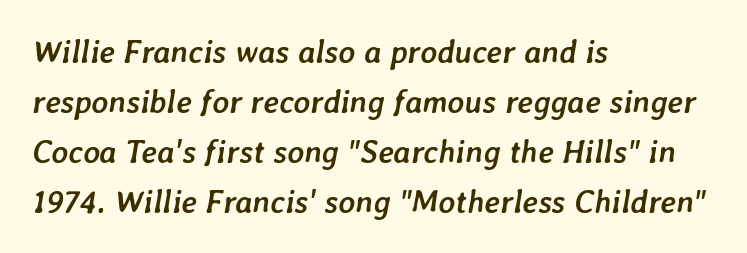
Pretty heavy lettering here — definitely bold. Looking at the ascenders, they clearly lean. Bare-footed words on every line. The setting favours the left margin, as ordinary paragraphs usually do. What stands out about the letter spacing? Nothing — it is the standard amount. Varying glyph widths throughout — classic text-font behaviour.
